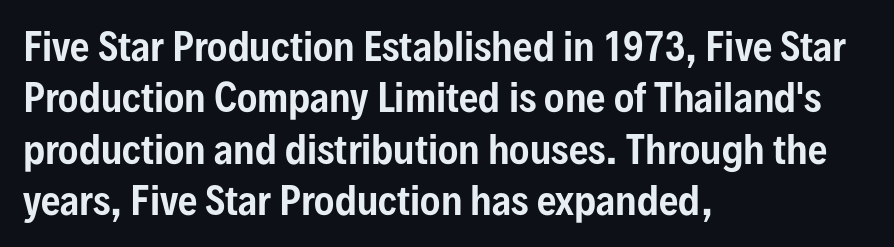
The image shows 38 px condensed sans-serif type, upright; set left-aligned, normal line spacing (1.35x), normal letter spacing, not underlined; low stroke contrast and a medium x-height.
